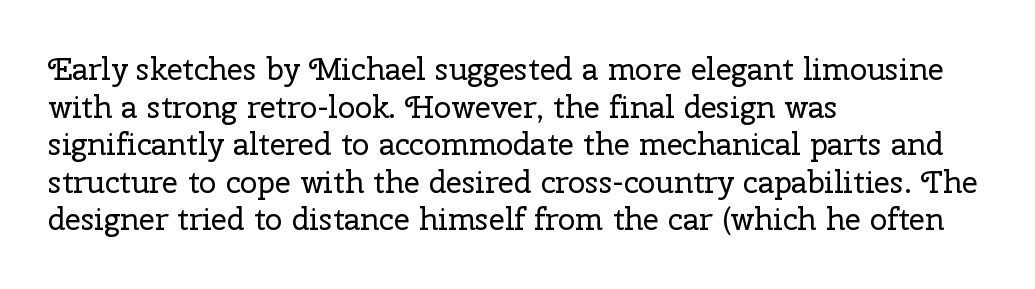
The image shows 31 px regular-weight serif type, upright; set left-aligned, line spacing 1.21x, normal letter spacing, not underlined; low stroke contrast and a medium x-height.
